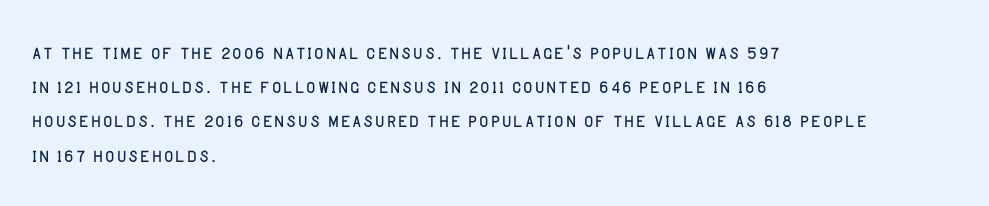
The image shows 25 px text type, upright; set left-aligned, normal line spacing (1.37x), normal letter spacing, not underlined.
